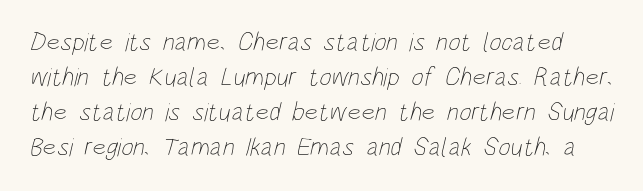
Q: Is the text bold? A: No.
Q: Is the text underlined? A: No.
Q: Is the spacing between letters normal or unusually wide? A: Normal.
Q: Is the spacing between lines tight, normal or loose? A: Normal.
